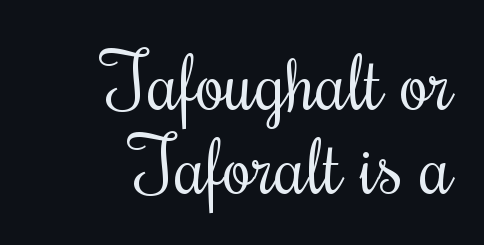
Q: Is the text bold? A: No.
Q: Is the text italic (slanted)? A: Yes.
Q: Is the typeface a serif or a sans-serif typeface? A: Serif.
Q: Is the text underlined? A: No.
Q: How is the paragraph aligned? A: Right-aligned.
Q: Is the spacing between letters normal or unusually wide? A: Normal.
Q: Is the spacing between lines tight, normal or loose? A: Tight.
Q: Width (condensed, normal, or wide)? A: Condensed.
Q: Stroke contrast? A: Medium.
Q: x-height? A: Small.
Q: Monospaced? A: No.
